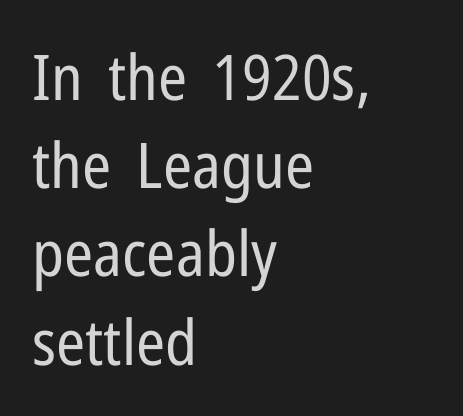
Each new line begins a customary step beneath the previous one. Do the characters align in a grid? No, the font is proportional. Letters have the restrained weight of plain body copy at most. The foot of each line stays bare and open.
